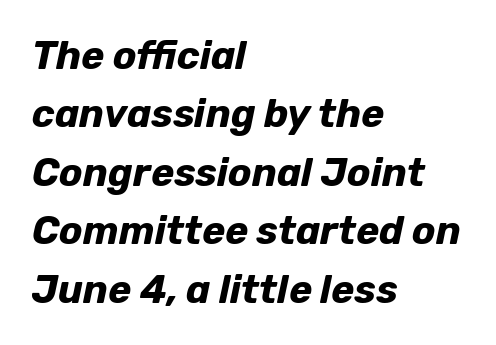
The rendering uses natural spacing where letterforms have individual widths. The passage shown has conventional tracking throughout. The passage shown is emphatically bold. The specimen omits any rule beneath the text block's lines. Which margin do the lines hug? The left one — the right edge is uneven. Rendered with sloped, italic letterforms.
